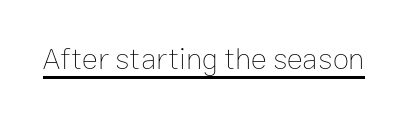
{"italic": "no", "bold": "no", "weight": "thin", "width": "normal", "stroke_contrast": "low", "x_height": "medium", "monospaced": "no", "underline": "yes", "letter_spacing": "normal", "letter_spacing_em": 0.0, "glyph_px": 30}
